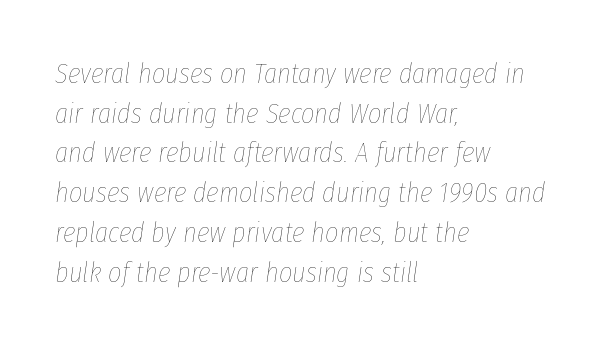
The image shows 29 px thin, condensed type, italic (leaning right); set left-aligned, normal line spacing (1.37x), normal letter spacing, not underlined; low stroke contrast and a medium x-height.
